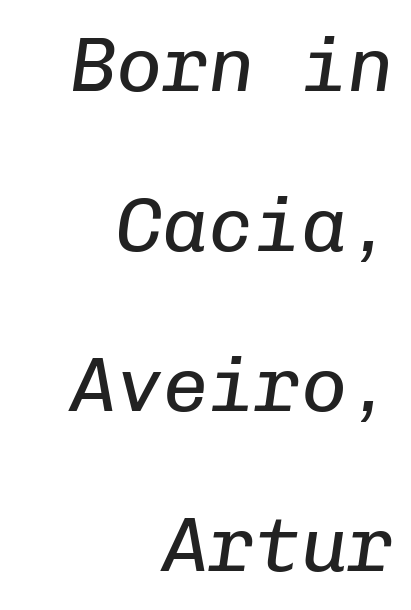
{"italic": "yes", "lean": "right", "slant_degrees": 8, "bold": "no", "weight": "regular", "width": "normal", "stroke_contrast": "low", "x_height": "medium", "monospaced": "yes", "underline": "no", "align": "right", "line_spacing": "loose", "line_spacing_ratio": 2.08, "letter_spacing": "normal", "letter_spacing_em": 0.0, "glyph_px": 77}
